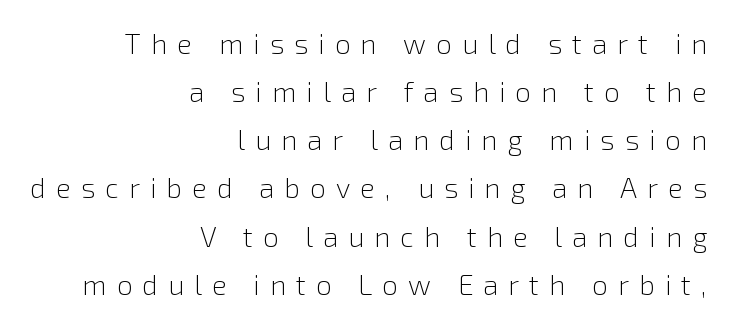
Is this a fixed-width face? No — the glyphs have proportional, varying widths. I'd call this a sans setting — the letters go barefoot. These lines have a slow, spaced-out rhythm from letter to letter. Tall strokes in this sample are plumb rather than angled.
